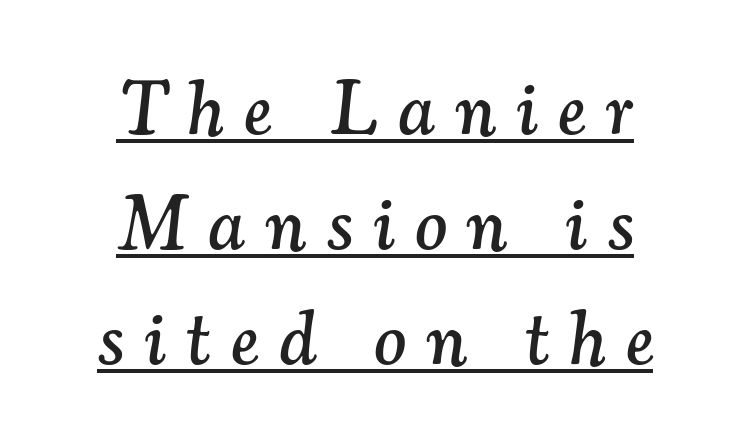
Q: Is the text italic (slanted)? A: Yes, it leans right by about 7 degrees.
Q: Is the typeface a serif or a sans-serif typeface? A: Serif.
Q: Is the text underlined? A: Yes.
Q: How is the paragraph aligned? A: Centered.
Q: Is the spacing between letters normal or unusually wide? A: Unusually wide.
Q: Is the spacing between lines tight, normal or loose? A: Normal.
Q: Width (condensed, normal, or wide)? A: Normal.
Q: Stroke contrast? A: Medium.
Q: x-height? A: Small.
Q: Monospaced? A: No.
